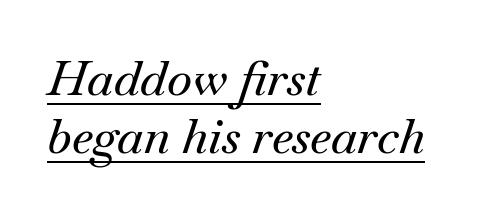
{"serif": "yes", "italic": "yes", "lean": "right", "slant_degrees": 18, "width": "normal", "stroke_contrast": "medium", "x_height": "small", "monospaced": "no", "underline": "yes", "align": "left", "line_spacing_ratio": 1.2, "letter_spacing": "normal", "letter_spacing_em": 0.0, "glyph_px": 48}
